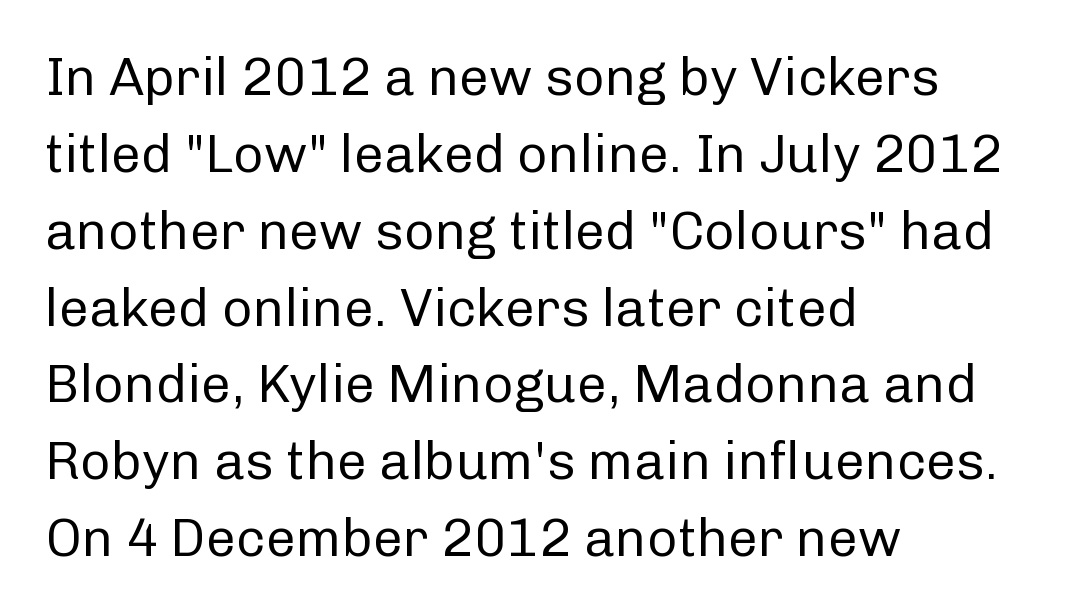
Q: Is the text bold? A: No.
Q: Is the text italic (slanted)? A: No, it is upright.
Q: Is the typeface a serif or a sans-serif typeface? A: Sans-serif.
Q: Is the text underlined? A: No.
Q: How is the paragraph aligned? A: Left-aligned.
Q: Is the spacing between letters normal or unusually wide? A: Normal.
Q: Is the spacing between lines tight, normal or loose? A: Normal.
Q: Width (condensed, normal, or wide)? A: Normal.
Q: Stroke contrast? A: Low.
Q: x-height? A: Medium.
Q: Monospaced? A: No.
